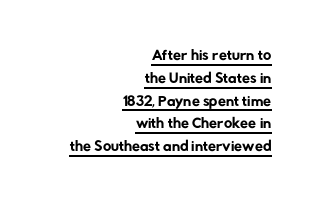
Weight class: somewhere from thin through regular. This rendering uses right alignment, leaving the left contour irregular. Each new line begins almost immediately beneath the previous one. Check the space under the baseline: a stroke is drawn there.
